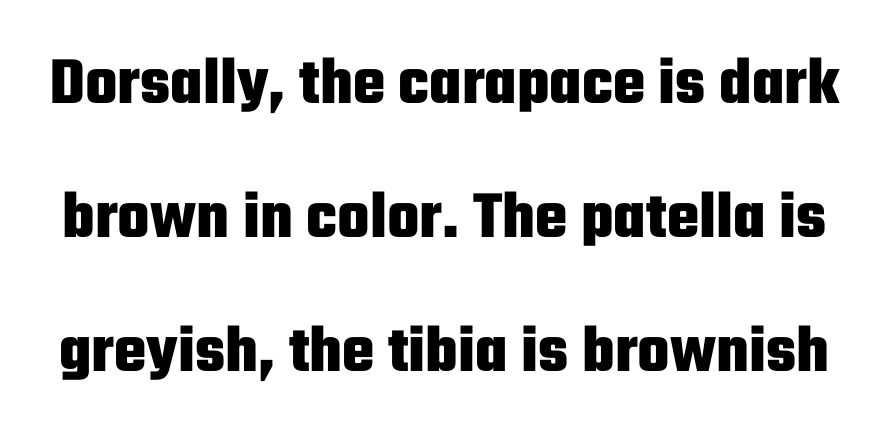
The image shows 68 px heavy, condensed sans-serif type, upright; set loose line spacing (1.97x), normal letter spacing, not underlined; low stroke contrast and a medium x-height.
